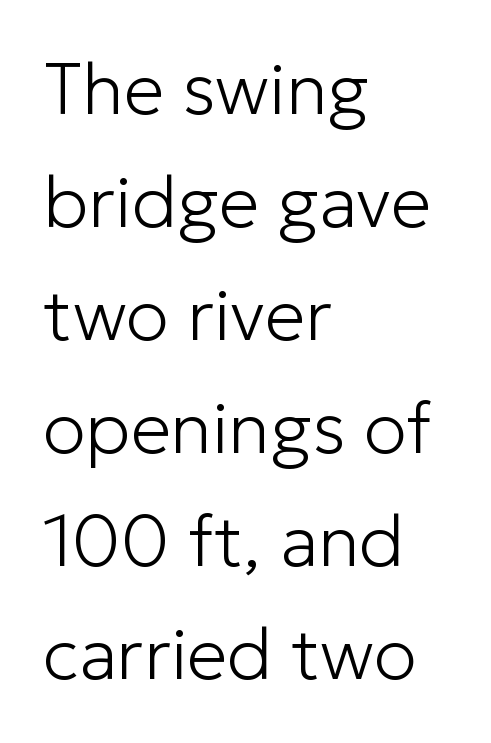
Q: Is the text bold? A: No.
Q: Is the text italic (slanted)? A: No, it is upright.
Q: Is the typeface a serif or a sans-serif typeface? A: Sans-serif.
Q: Is the text underlined? A: No.
Q: How is the paragraph aligned? A: Left-aligned.
Q: Is the spacing between letters normal or unusually wide? A: Normal.
Q: Is the spacing between lines tight, normal or loose? A: Normal.
Q: Width (condensed, normal, or wide)? A: Normal.
Q: Stroke contrast? A: Low.
Q: x-height? A: Medium.
Q: Monospaced? A: No.
